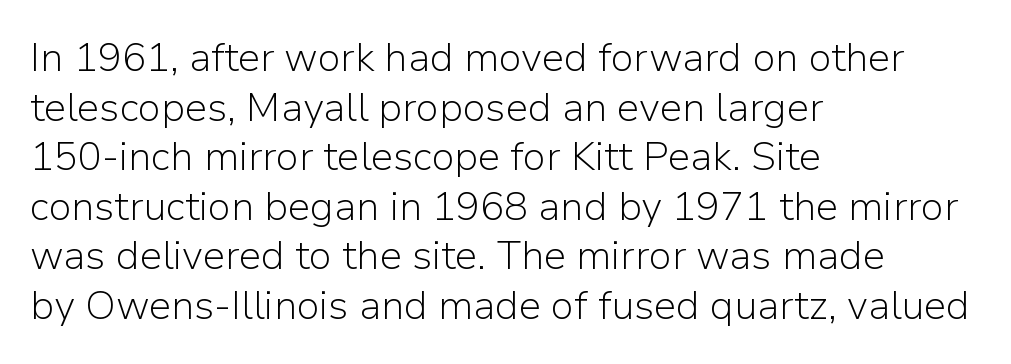
The image shows 40 px light sans-serif type, upright; set left-aligned, line spacing 1.24x, normal letter spacing, not underlined; low stroke contrast and a medium x-height.
